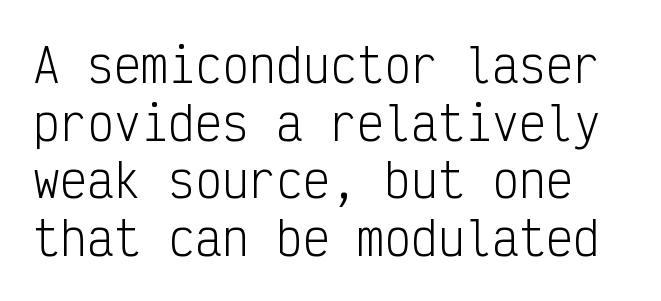
This is not heavy type; no bold has been used. This rendering employs a face without finishing strokes, i.e., a sans-serif. You could call the tracking neutral — neither tight nor loose. Every stem runs plumb, perpendicular to the baseline.
